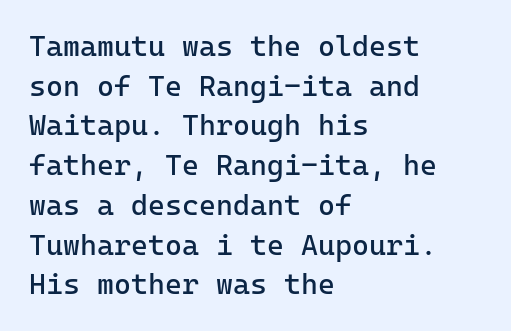
Q: Is the text bold? A: No.
Q: Is the text italic (slanted)? A: No, it is upright.
Q: Is the typeface a serif or a sans-serif typeface? A: Sans-serif.
Q: Is the text underlined? A: No.
Q: How is the paragraph aligned? A: Left-aligned.
Q: Is the spacing between letters normal or unusually wide? A: Normal.
Q: Is the spacing between lines tight, normal or loose? A: Normal.
Q: Width (condensed, normal, or wide)? A: Normal.
Q: Stroke contrast? A: Low.
Q: x-height? A: Medium.
Q: Monospaced? A: Yes.
